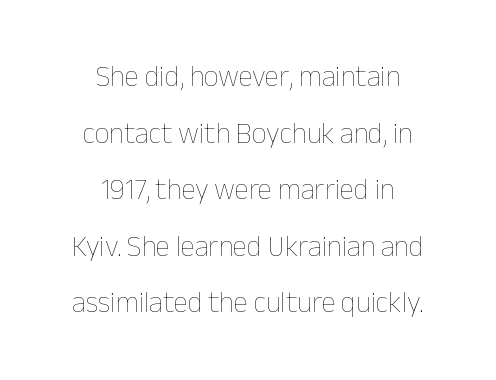
Each letter keeps its own natural width here, so spacing adapts to shape. The weight tops out at a normal text grade. A student would call this center alignment; a typographer would say set centered. Characters follow at the spacing the type designer built in. Quick note: interline space is abundant. No italicization has been applied; the sample stays upright.
